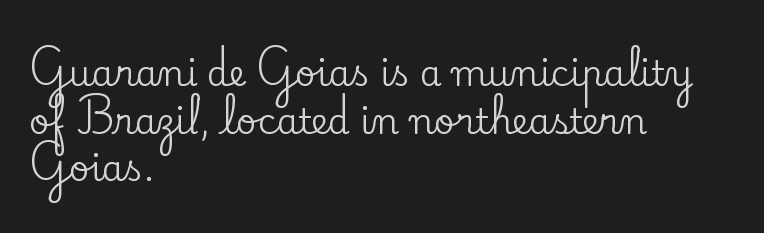
Q: Is the text italic (slanted)? A: No, it is upright.
Q: Is the typeface a serif or a sans-serif typeface? A: Serif.
Q: Is the text underlined? A: No.
Q: How is the paragraph aligned? A: Left-aligned.
Q: Is the spacing between letters normal or unusually wide? A: Normal.
Q: Is the spacing between lines tight, normal or loose? A: Normal.
Q: Width (condensed, normal, or wide)? A: Normal.
Q: Stroke contrast? A: Low.
Q: x-height? A: Small.
Q: Monospaced? A: No.
